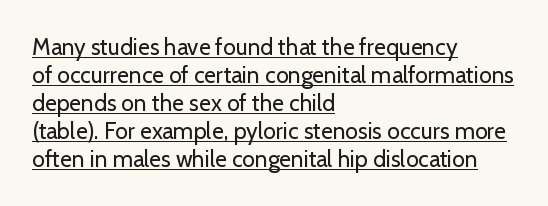
{"italic": "no", "bold": "no", "underline": "yes", "align": "left", "line_spacing_ratio": 1.22, "letter_spacing": "normal", "letter_spacing_em": 0.0, "glyph_px": 23}
